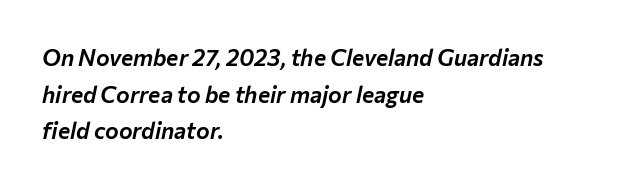
{"italic": "yes", "lean": "right", "slant_degrees": 12, "underline": "no", "align": "left", "line_spacing": "normal", "line_spacing_ratio": 1.59, "letter_spacing": "normal", "letter_spacing_em": 0.0, "glyph_px": 23}
